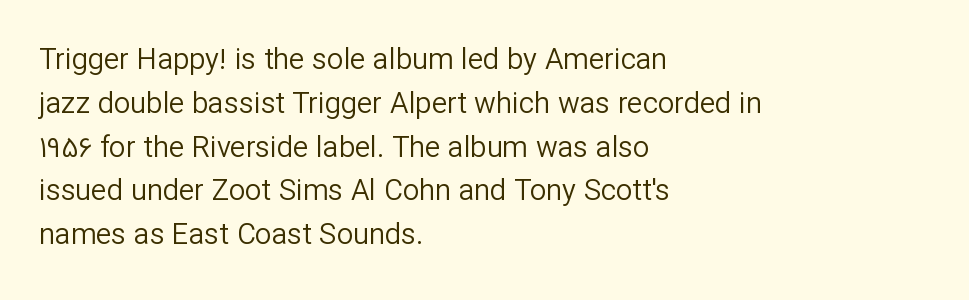
The image shows 29 px regular-weight sans-serif type, upright; set left-aligned, normal line spacing (1.51x), normal letter spacing, not underlined; low stroke contrast and a medium x-height.
